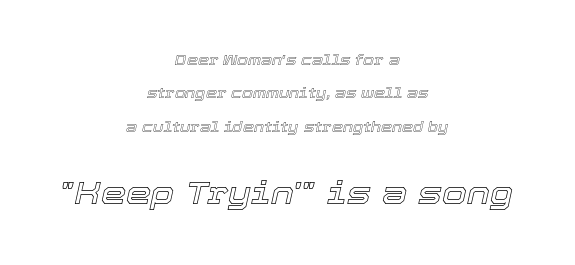
{"italic": "yes", "lean": "right", "slant_degrees": 12, "width": "normal", "x_height": "medium", "monospaced": "no", "underline": "no", "align": "center", "line_spacing": "loose", "line_spacing_ratio": 2.38, "letter_spacing": "normal", "letter_spacing_em": 0.0, "larger_block": "second", "size_ratio": 2.29, "glyph_px": 32}
